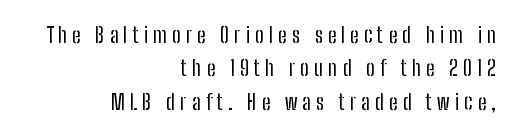
This sample is right-justified, so line beginnings fall wherever the words allow. Nobody drew a line under any word here. You could only call the tracking loose — the letters float apart. Line spacing here is normal. Is the stroke heavy? The answer is a plain regular-or-lighter. Quick note: not italic, upright.
